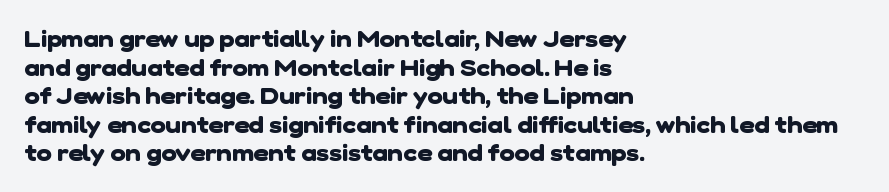
This rendering uses left alignment, leaving the right contour irregular. Nobody touched the tracking dial on this one. Strokes here are thick enough to call this a true bold. Unmarked baselines from the first word to the last.
